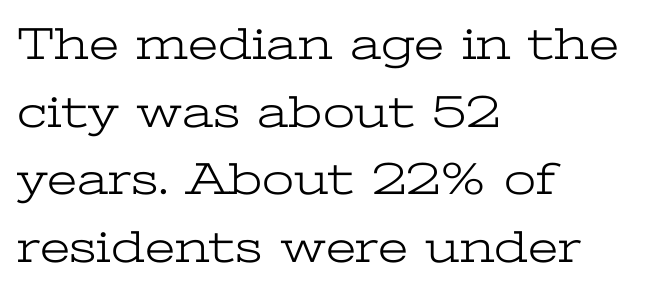
Varying glyph widths throughout — classic text-font behaviour. Alignment: flush left. Type style note: has serifs. The cut favours lightness, reaching ordinary text weight at its darkest. The leading is moderate, giving the passage an even texture. Is the letter spacing exaggerated? No — it looks like the ordinary default.
